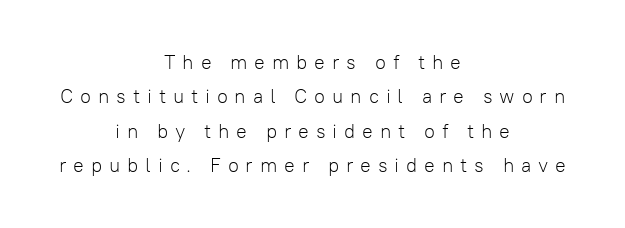
Q: Is the text bold? A: No.
Q: Is the text italic (slanted)? A: No, it is upright.
Q: Is the text underlined? A: No.
Q: How is the paragraph aligned? A: Centered.
Q: Is the spacing between letters normal or unusually wide? A: Unusually wide.
